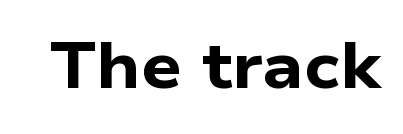
{"serif": "no", "bold": "yes", "weight": "bold", "width": "wide", "stroke_contrast": "low", "x_height": "medium", "monospaced": "no", "underline": "no", "letter_spacing": "normal", "letter_spacing_em": 0.0, "glyph_px": 64}
